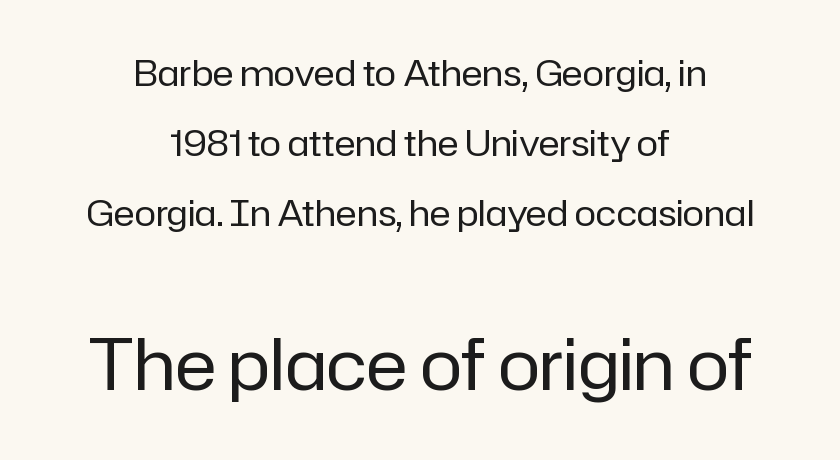
{"serif": "no", "italic": "no", "bold": "no", "weight": "regular", "width": "normal", "stroke_contrast": "low", "x_height": "medium", "monospaced": "no", "underline": "no", "align": "center", "line_spacing": "loose", "line_spacing_ratio": 1.94, "letter_spacing": "normal", "letter_spacing_em": 0.0, "larger_block": "second", "size_ratio": 1.97, "glyph_px": 71}
